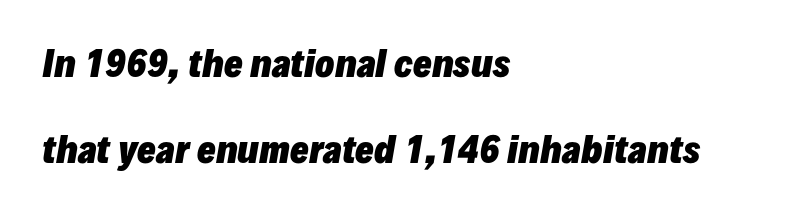
{"italic": "yes", "lean": "right", "slant_degrees": 10, "bold": "yes", "weight": "heavy", "width": "normal", "stroke_contrast": "low", "x_height": "medium", "monospaced": "no", "underline": "no", "align": "left", "line_spacing": "loose", "line_spacing_ratio": 2.45, "letter_spacing": "normal", "letter_spacing_em": 0.0, "glyph_px": 35}
